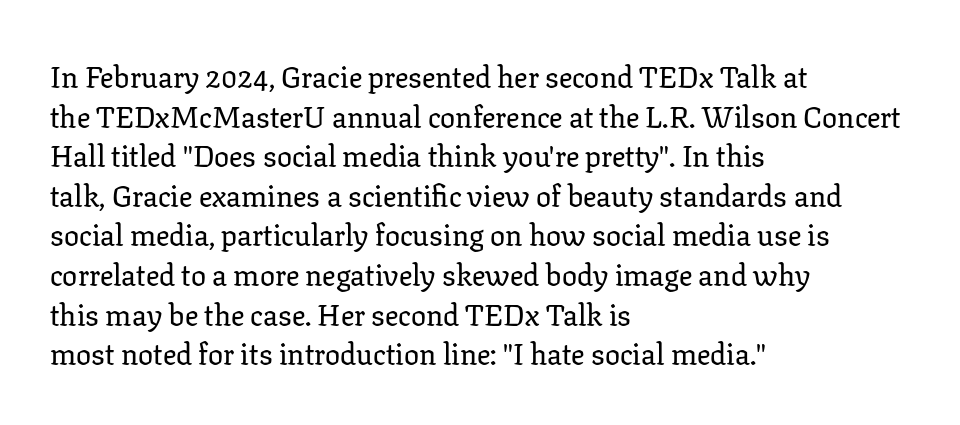
Q: Is the text italic (slanted)? A: No, it is upright.
Q: Is the typeface a serif or a sans-serif typeface? A: Serif.
Q: Is the text underlined? A: No.
Q: How is the paragraph aligned? A: Left-aligned.
Q: Is the spacing between letters normal or unusually wide? A: Normal.
Q: Is the spacing between lines tight, normal or loose? A: Normal.
Q: Width (condensed, normal, or wide)? A: Normal.
Q: Stroke contrast? A: Low.
Q: x-height? A: Medium.
Q: Monospaced? A: No.
